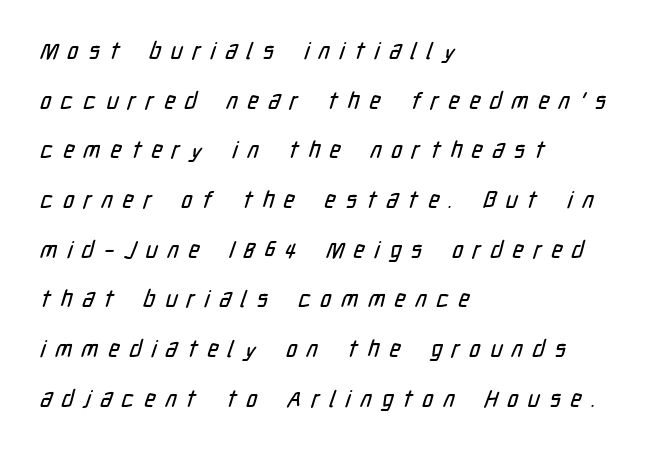
Q: Is the text underlined? A: No.
Q: How is the paragraph aligned? A: Left-aligned.
Q: Is the spacing between letters normal or unusually wide? A: Unusually wide.
Q: Is the spacing between lines tight, normal or loose? A: Loose.
